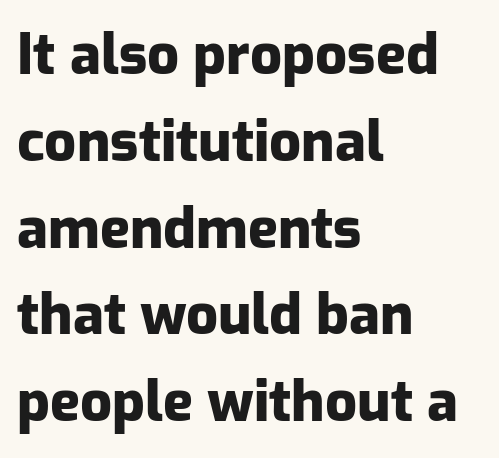
{"serif": "no", "italic": "no", "bold": "yes", "weight": "heavy", "width": "normal", "stroke_contrast": "low", "x_height": "medium", "monospaced": "no", "underline": "no", "align": "left", "line_spacing": "normal", "line_spacing_ratio": 1.55, "letter_spacing": "normal", "letter_spacing_em": 0.0, "glyph_px": 56}
